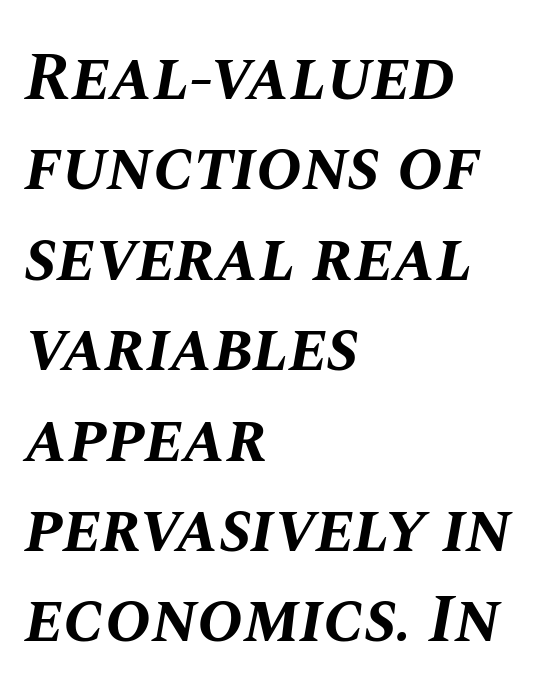
The image shows 69 px bold type, italic (leaning right); set left-aligned, normal line spacing (1.31x), normal letter spacing, not underlined; medium stroke contrast and a large x-height.
